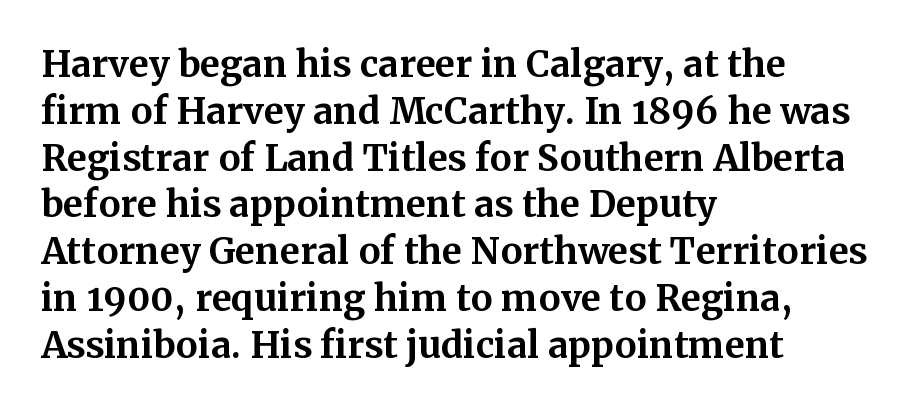
{"serif": "yes", "italic": "no", "bold": "yes", "weight": "bold", "width": "normal", "stroke_contrast": "medium", "x_height": "medium", "monospaced": "no", "underline": "no", "align": "left", "line_spacing": "normal", "line_spacing_ratio": 1.3, "letter_spacing": "normal", "letter_spacing_em": 0.0, "glyph_px": 36}
